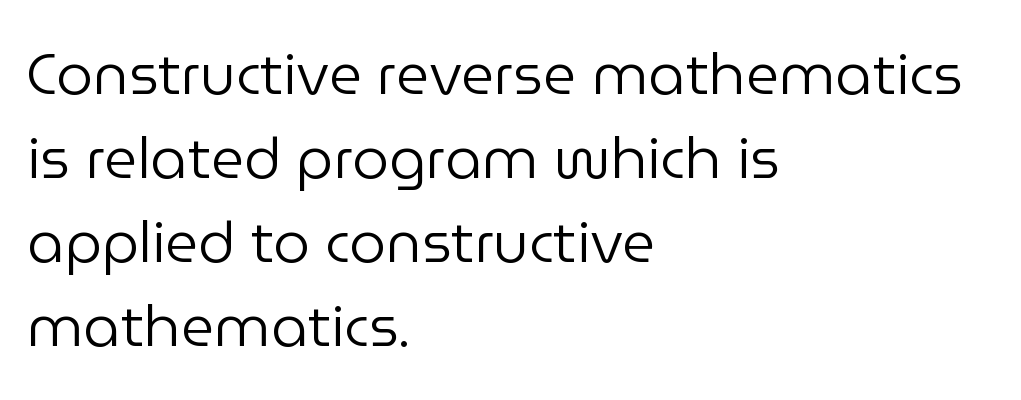
{"serif": "no", "italic": "no", "bold": "no", "weight": "regular", "width": "normal", "stroke_contrast": "low", "x_height": "medium", "monospaced": "no", "underline": "no", "align": "left", "line_spacing": "normal", "line_spacing_ratio": 1.45, "letter_spacing": "normal", "letter_spacing_em": 0.0, "glyph_px": 58}
